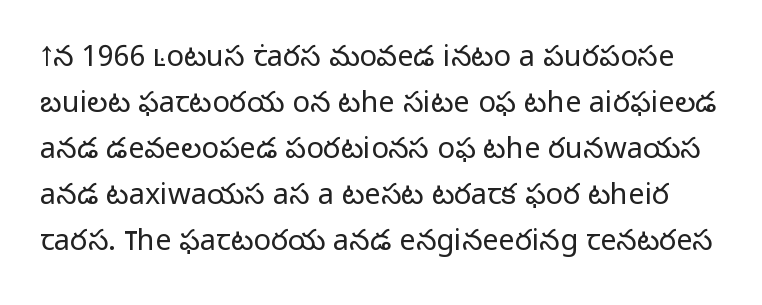
The image shows 29 px light sans-serif type, upright; set normal line spacing (1.59x), normal letter spacing, not underlined; low stroke contrast and a medium x-height.
